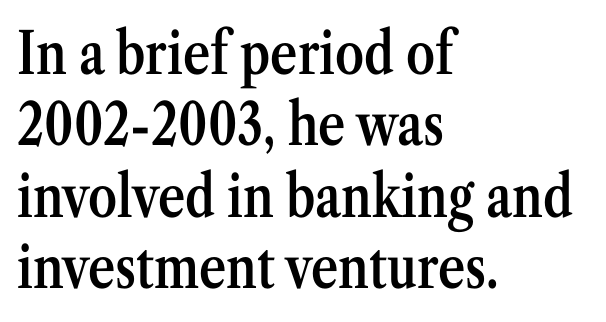
The image shows 58 px semibold, condensed serif type, upright; set left-aligned, line spacing 1.23x, normal letter spacing, not underlined; medium stroke contrast and a medium x-height.
